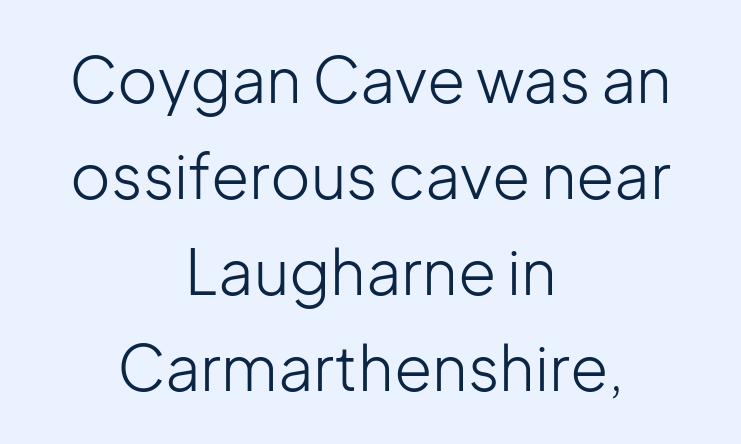
Q: Is the text bold? A: No.
Q: Is the text italic (slanted)? A: No, it is upright.
Q: Is the typeface a serif or a sans-serif typeface? A: Sans-serif.
Q: Is the text underlined? A: No.
Q: How is the paragraph aligned? A: Centered.
Q: Is the spacing between letters normal or unusually wide? A: Normal.
Q: Is the spacing between lines tight, normal or loose? A: Normal.
Q: Width (condensed, normal, or wide)? A: Normal.
Q: Stroke contrast? A: Low.
Q: x-height? A: Medium.
Q: Monospaced? A: No.
